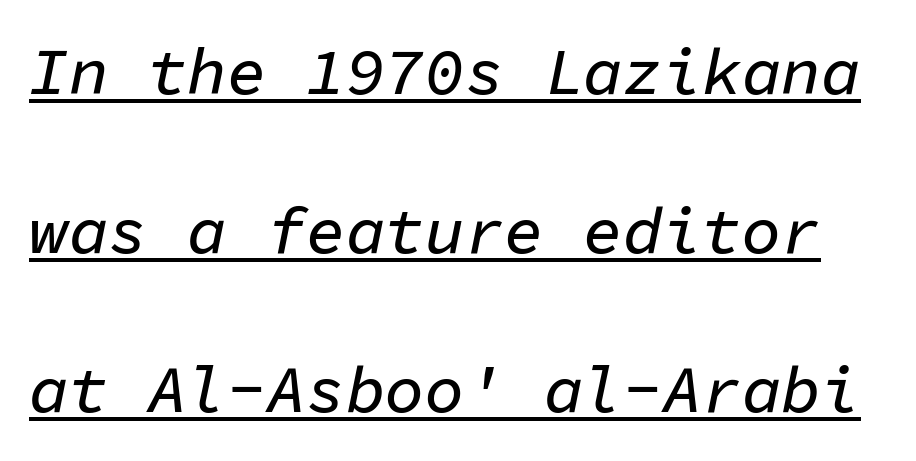
{"italic": "yes", "lean": "right", "slant_degrees": 11, "width": "normal", "stroke_contrast": "low", "x_height": "medium", "monospaced": "yes", "underline": "yes", "line_spacing": "loose", "line_spacing_ratio": 2.41, "letter_spacing": "normal", "letter_spacing_em": 0.0, "glyph_px": 66}
